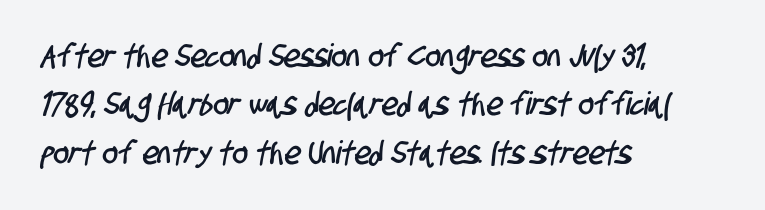
{"serif": "no", "width": "condensed", "stroke_contrast": "low", "x_height": "large", "monospaced": "no", "underline": "no", "align": "left", "line_spacing": "normal", "line_spacing_ratio": 1.51, "letter_spacing": "normal", "letter_spacing_em": 0.0, "glyph_px": 32}
